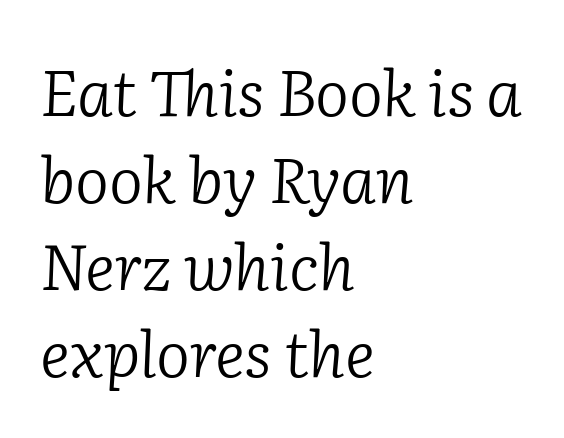
Is this a heavy cut? Hardly; it is regular or lighter. Rule under the text: the space is simply empty. How are the letters spaced? Ordinarily, with no added tracking. Character widths vary here, with narrow letters taking less room than wide ones.
